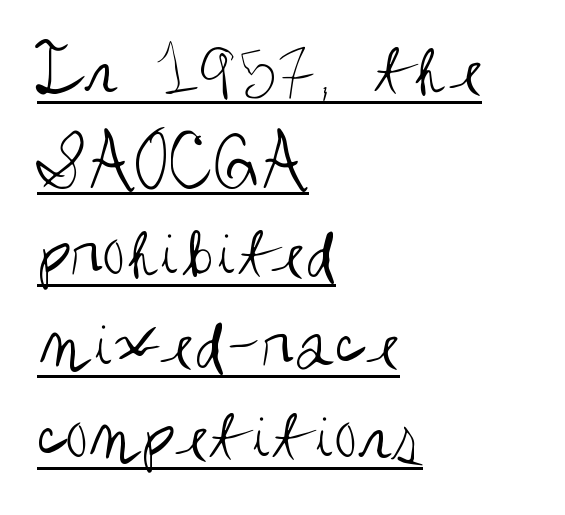
The image shows 75 px regular-weight, condensed sans-serif type; set left-aligned, line spacing 1.22x, normal letter spacing, underlined; medium stroke contrast and a large x-height.
